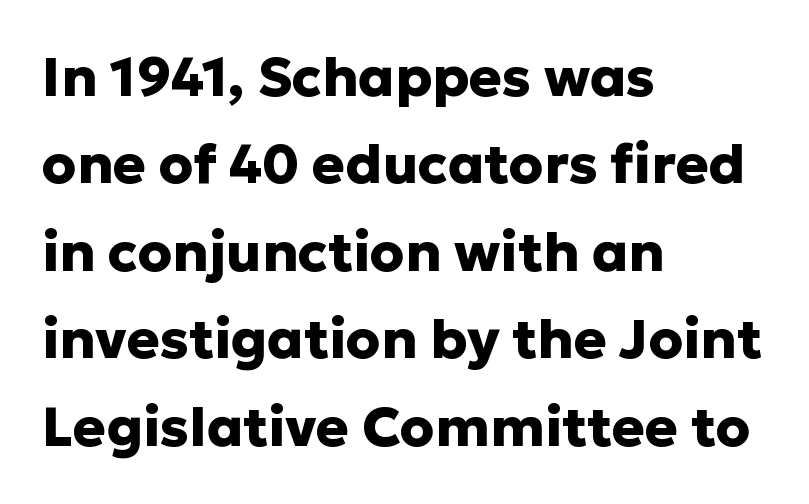
The image shows 55 px heavy sans-serif type, upright; set left-aligned, normal line spacing (1.59x), normal letter spacing, not underlined; low stroke contrast and a medium x-height.
